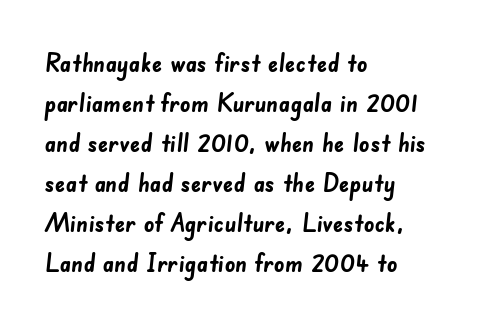
Q: Is the text bold? A: Yes.
Q: Is the text underlined? A: No.
Q: How is the paragraph aligned? A: Left-aligned.
Q: Is the spacing between letters normal or unusually wide? A: Normal.
Q: Is the spacing between lines tight, normal or loose? A: Normal.
